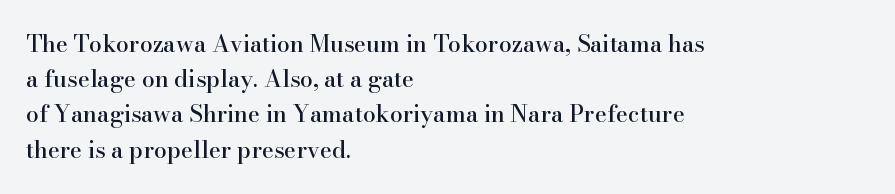
The designer left line spacing at the default. The face used here is rendered with its standard letterfit. The letters stand upright; this is a roman face. The rag falls on the right side of this text block. The words here are not underlined.
